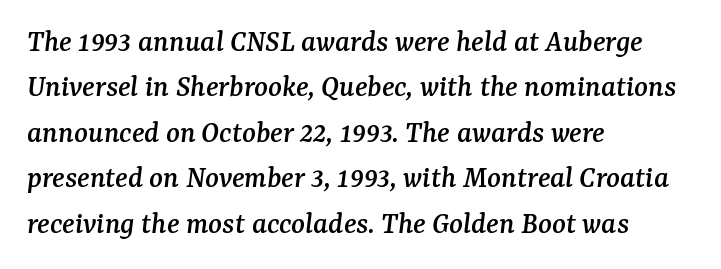
{"serif": "yes", "italic": "yes", "lean": "right", "slant_degrees": 7, "width": "normal", "stroke_contrast": "medium", "x_height": "medium", "monospaced": "no", "underline": "no", "align": "left", "line_spacing": "normal", "line_spacing_ratio": 1.42, "letter_spacing": "normal", "letter_spacing_em": 0.0, "glyph_px": 32}
